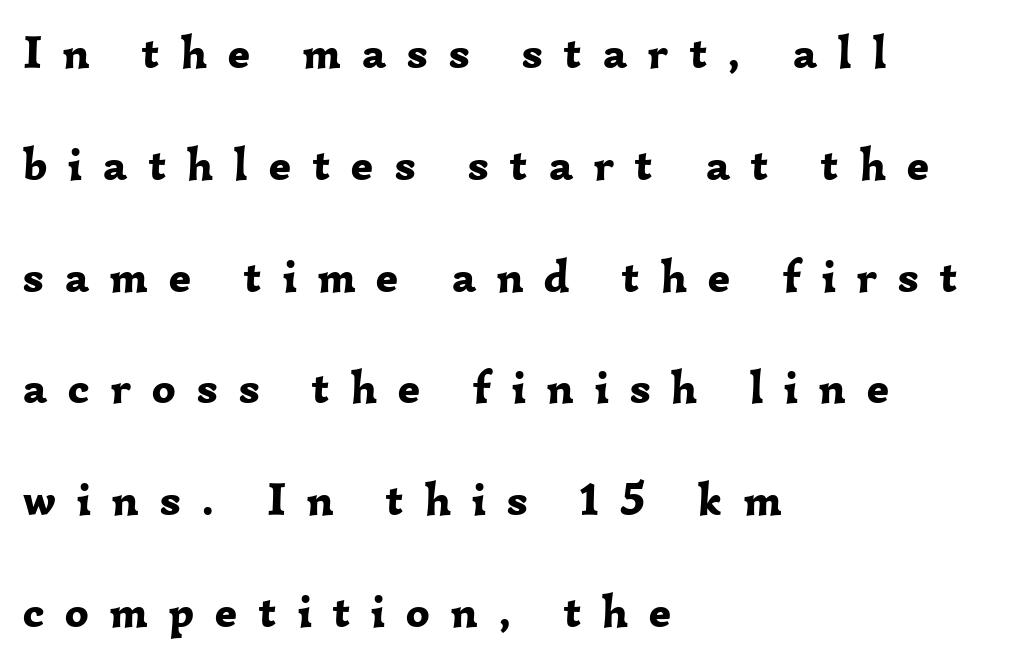
{"serif": "yes", "italic": "no", "bold": "yes", "weight": "bold", "width": "normal", "stroke_contrast": "low", "x_height": "medium", "monospaced": "no", "underline": "no", "align": "left", "line_spacing": "loose", "line_spacing_ratio": 2.43, "letter_spacing": "wide", "letter_spacing_em": 0.46, "glyph_px": 46}
